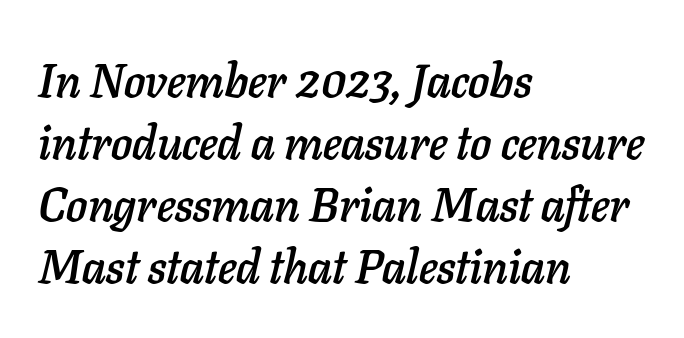
The image shows 47 px text type, italic (leaning right); set left-aligned, normal line spacing (1.32x), normal letter spacing, not underlined; low stroke contrast and a medium x-height.
